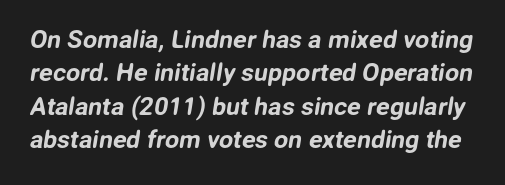
{"underline": "no", "line_spacing": "normal", "line_spacing_ratio": 1.34, "letter_spacing": "normal", "letter_spacing_em": 0.0, "glyph_px": 25}
